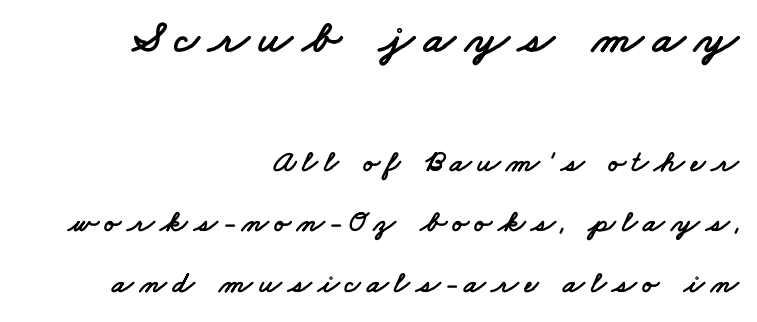
Casual observation: everything's shoved over to the right. The passage shown is not underscored anywhere. Each letter keeps its own natural width here, so spacing adapts to shape. You get the large type first, then a drop to smaller type. What stands out about the letter spacing? Its width — letters are far apart.
